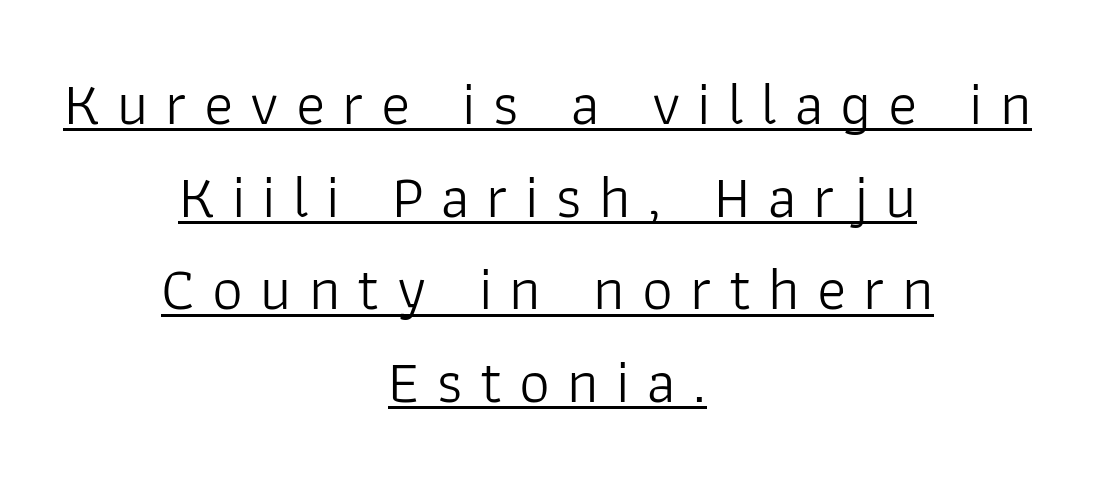
The image shows 61 px light sans-serif type, upright; set centered, normal line spacing (1.52x), unusually wide letter spacing (+0.28 em), underlined; low stroke contrast and a medium x-height.
